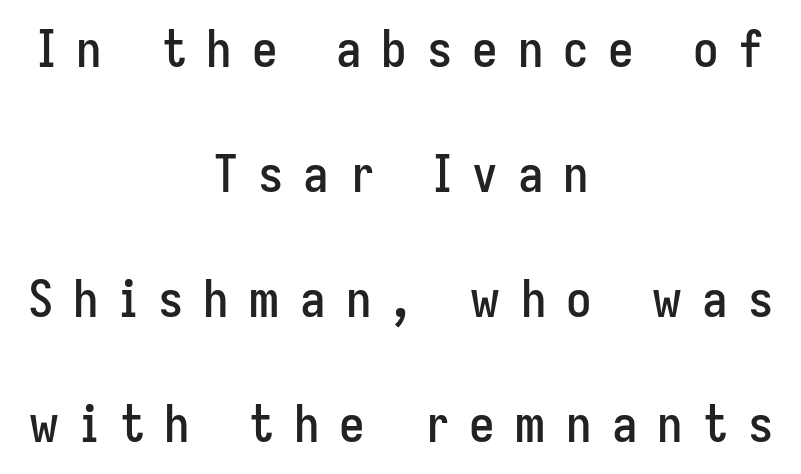
The image shows 51 px condensed sans-serif type, upright; set centered, loose line spacing (2.45x), unusually wide letter spacing (+0.39 em), not underlined; low stroke contrast and a medium x-height.
